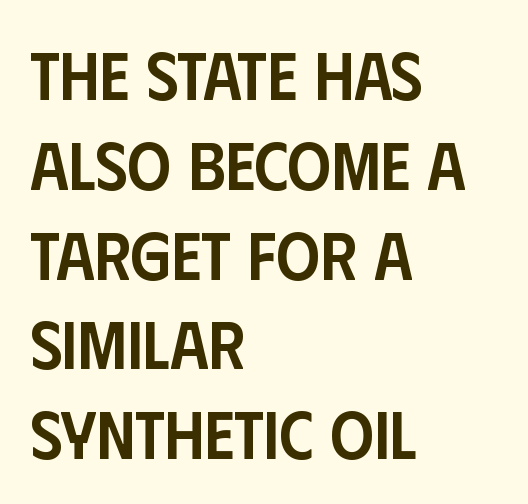
The image shows 68 px semibold, condensed sans-serif type, upright; set left-aligned, normal line spacing (1.32x), normal letter spacing, not underlined; low stroke contrast and a large x-height.
